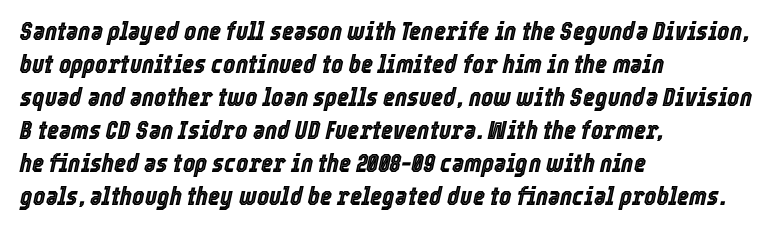
{"italic": "yes", "lean": "right", "slant_degrees": 12, "underline": "no", "align": "left", "line_spacing": "normal", "line_spacing_ratio": 1.27, "letter_spacing": "normal", "letter_spacing_em": 0.0, "glyph_px": 26}
